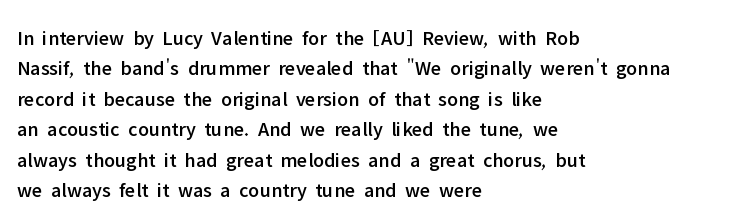
Q: Is the text italic (slanted)? A: No, it is upright.
Q: Is the text underlined? A: No.
Q: How is the paragraph aligned? A: Left-aligned.
Q: Is the spacing between letters normal or unusually wide? A: Normal.
Q: Is the spacing between lines tight, normal or loose? A: Normal.
